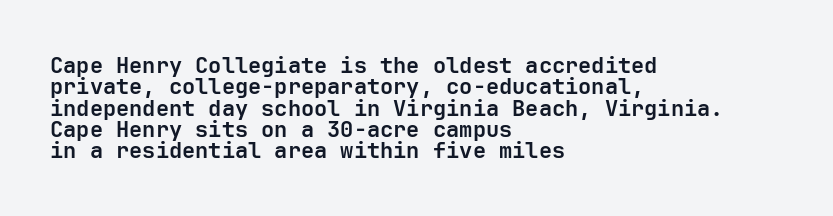
Q: Is the text bold? A: Yes.
Q: Is the text italic (slanted)? A: No, it is upright.
Q: Is the text underlined? A: No.
Q: How is the paragraph aligned? A: Left-aligned.
Q: Is the spacing between letters normal or unusually wide? A: Normal.
Q: Is the spacing between lines tight, normal or loose? A: Tight.
